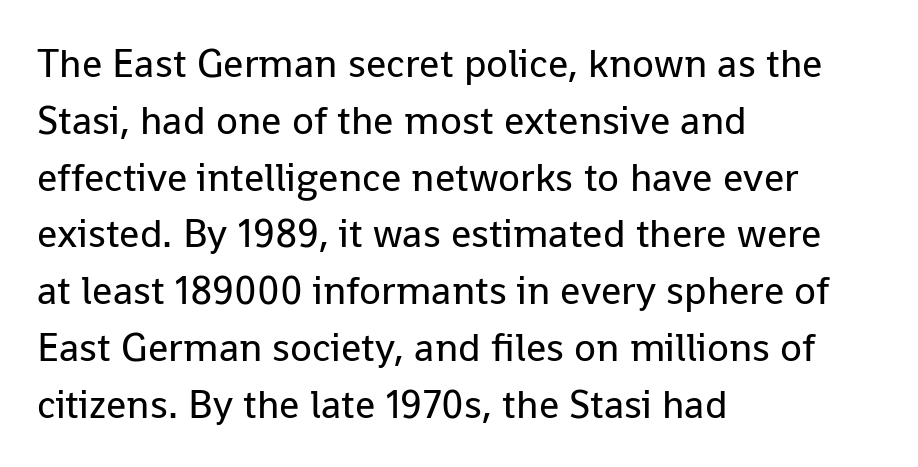
Q: Is the text bold? A: No.
Q: Is the text italic (slanted)? A: No, it is upright.
Q: Is the typeface a serif or a sans-serif typeface? A: Sans-serif.
Q: Is the text underlined? A: No.
Q: How is the paragraph aligned? A: Left-aligned.
Q: Is the spacing between letters normal or unusually wide? A: Normal.
Q: Is the spacing between lines tight, normal or loose? A: Normal.
Q: Width (condensed, normal, or wide)? A: Normal.
Q: Stroke contrast? A: Low.
Q: x-height? A: Medium.
Q: Monospaced? A: No.
